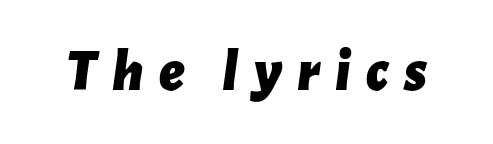
{"italic": "yes", "lean": "right", "slant_degrees": 7, "bold": "yes", "weight": "bold", "width": "normal", "stroke_contrast": "low", "x_height": "medium", "monospaced": "no", "underline": "no", "letter_spacing": "wide", "letter_spacing_em": 0.25, "glyph_px": 60}
